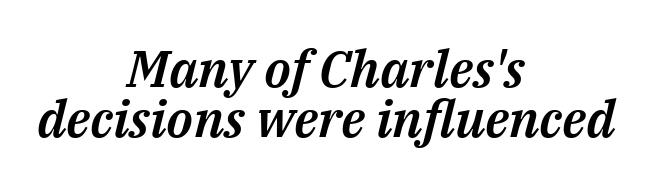
Q: Is the text italic (slanted)? A: Yes, it leans right by about 14 degrees.
Q: Is the text underlined? A: No.
Q: How is the paragraph aligned? A: Centered.
Q: Is the spacing between letters normal or unusually wide? A: Normal.
Q: Is the spacing between lines tight, normal or loose? A: Tight.
Q: Width (condensed, normal, or wide)? A: Normal.
Q: Stroke contrast? A: Medium.
Q: x-height? A: Medium.
Q: Monospaced? A: No.
